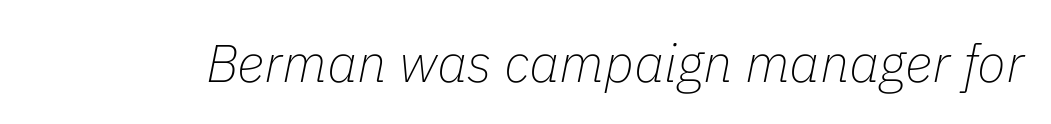
Q: Is the text bold? A: No.
Q: Is the text italic (slanted)? A: Yes, it leans right by about 11 degrees.
Q: Is the text underlined? A: No.
Q: Is the spacing between letters normal or unusually wide? A: Normal.
Q: Width (condensed, normal, or wide)? A: Normal.
Q: Stroke contrast? A: Low.
Q: x-height? A: Medium.
Q: Monospaced? A: No.
